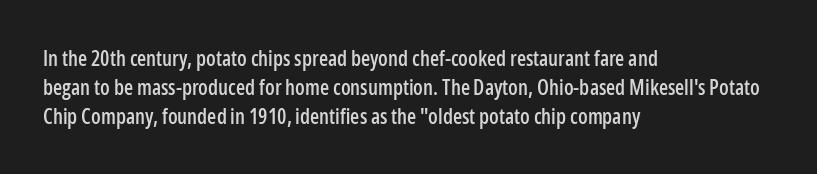
The image shows 21 px text type, upright; set left-aligned, normal line spacing (1.37x), normal letter spacing, not underlined.
